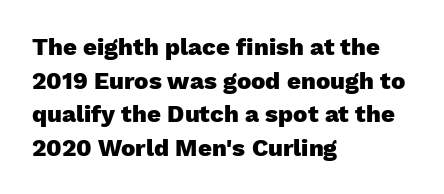
Q: Is the text bold? A: Yes.
Q: Is the text italic (slanted)? A: No, it is upright.
Q: Is the text underlined? A: No.
Q: How is the paragraph aligned? A: Left-aligned.
Q: Is the spacing between letters normal or unusually wide? A: Normal.
Q: Is the spacing between lines tight, normal or loose? A: Normal.
